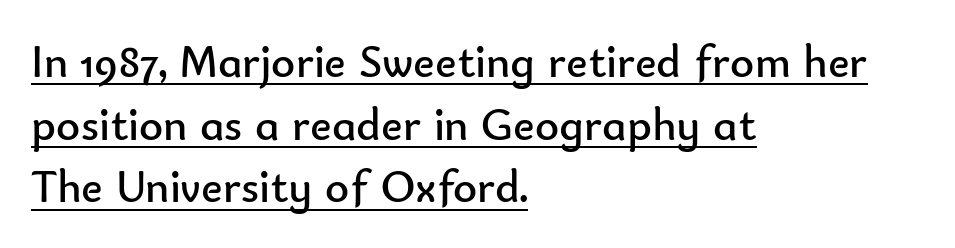
{"serif": "no", "italic": "no", "bold": "no", "weight": "regular", "width": "normal", "stroke_contrast": "low", "x_height": "small", "monospaced": "no", "underline": "yes", "align": "left", "line_spacing": "normal", "line_spacing_ratio": 1.36, "letter_spacing": "normal", "letter_spacing_em": 0.0, "glyph_px": 46}
